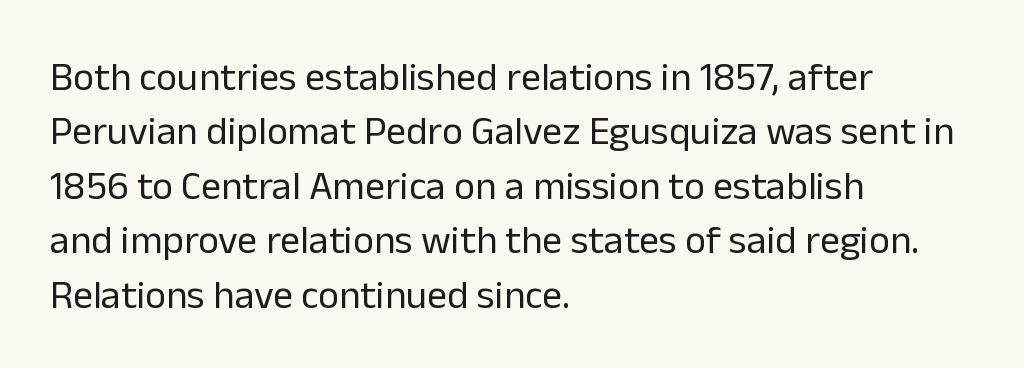
Q: Is the text bold? A: No.
Q: Is the text italic (slanted)? A: No, it is upright.
Q: Is the typeface a serif or a sans-serif typeface? A: Sans-serif.
Q: Is the text underlined? A: No.
Q: How is the paragraph aligned? A: Left-aligned.
Q: Is the spacing between letters normal or unusually wide? A: Normal.
Q: Is the spacing between lines tight, normal or loose? A: Normal.
Q: Width (condensed, normal, or wide)? A: Normal.
Q: Stroke contrast? A: Low.
Q: x-height? A: Medium.
Q: Monospaced? A: No.
